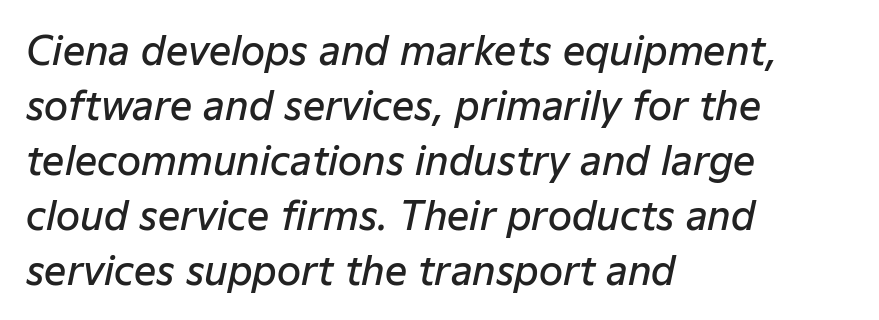
Rendered with sloped, italic letterforms. The ragged edge is on the right, which tells us the setting is flush left. Looks like regular typesetting: each glyph gets only the width it needs. The tracking reads as untouched default to a designer's eye.
